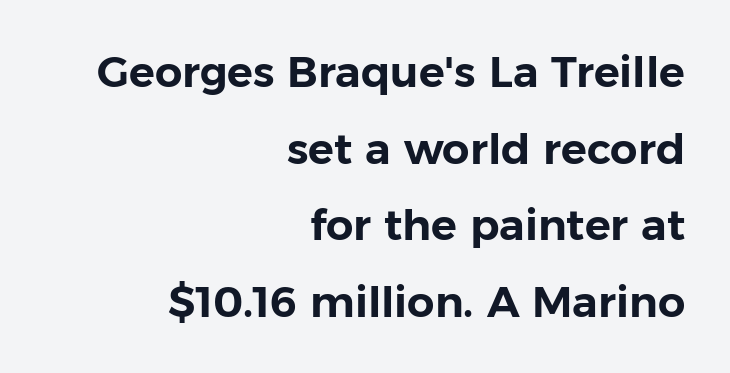
Q: Is the text italic (slanted)? A: No, it is upright.
Q: Is the typeface a serif or a sans-serif typeface? A: Sans-serif.
Q: Is the text underlined? A: No.
Q: How is the paragraph aligned? A: Right-aligned.
Q: Is the spacing between letters normal or unusually wide? A: Normal.
Q: Width (condensed, normal, or wide)? A: Normal.
Q: Stroke contrast? A: Low.
Q: x-height? A: Medium.
Q: Monospaced? A: No.
